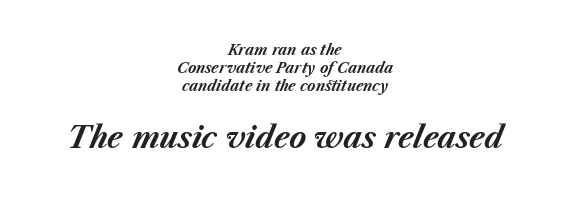
Q: Is the text bold? A: Yes.
Q: Is the text italic (slanted)? A: Yes, it leans right by about 23 degrees.
Q: Is the text underlined? A: No.
Q: How is the paragraph aligned? A: Centered.
Q: Is the spacing between letters normal or unusually wide? A: Normal.
Q: Is the spacing between lines tight, normal or loose? A: Normal.
Q: Which block of text is set in a larger size, the first (top) or the second (bottom)? A: The second (bottom) one.
Q: Width (condensed, normal, or wide)? A: Normal.
Q: Stroke contrast? A: Medium.
Q: x-height? A: Medium.
Q: Monospaced? A: No.
